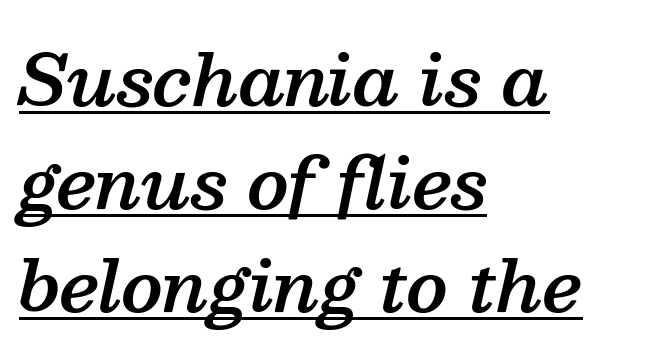
Q: Is the text bold? A: Semi-bold.
Q: Is the text italic (slanted)? A: Yes, it leans right by about 13 degrees.
Q: Is the typeface a serif or a sans-serif typeface? A: Serif.
Q: Is the text underlined? A: Yes.
Q: How is the paragraph aligned? A: Left-aligned.
Q: Is the spacing between letters normal or unusually wide? A: Normal.
Q: Is the spacing between lines tight, normal or loose? A: Normal.
Q: Width (condensed, normal, or wide)? A: Normal.
Q: Stroke contrast? A: Medium.
Q: x-height? A: Medium.
Q: Monospaced? A: No.
